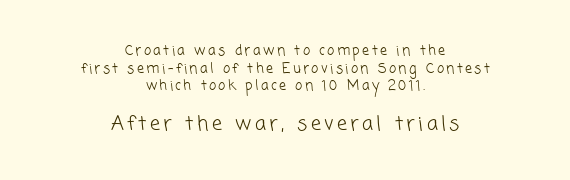
Q: Is the text bold? A: No.
Q: Is the text underlined? A: No.
Q: How is the paragraph aligned? A: Centered.
Q: Is the spacing between lines tight, normal or loose? A: Normal.
Q: Which block of text is set in a larger size, the first (top) or the second (bottom)? A: The second (bottom) one.
